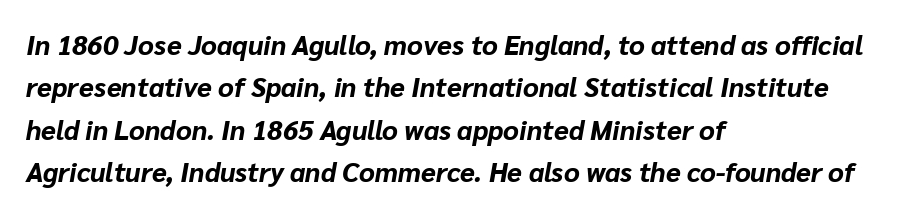
The image shows 27 px bold type, italic (leaning right); set left-aligned, normal line spacing (1.57x), normal letter spacing, not underlined.
